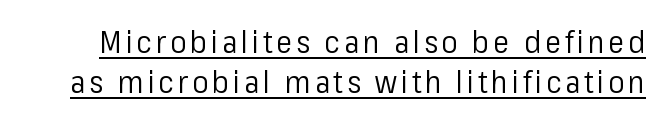
Do the characters align in a grid? No, the font is proportional. A rule runs beneath these lines of type. Posture: upright roman. The rendering shows plain stroke endings on the letterforms — a sans-serif design. Stems and bowls with no extra thickness — not bold.
